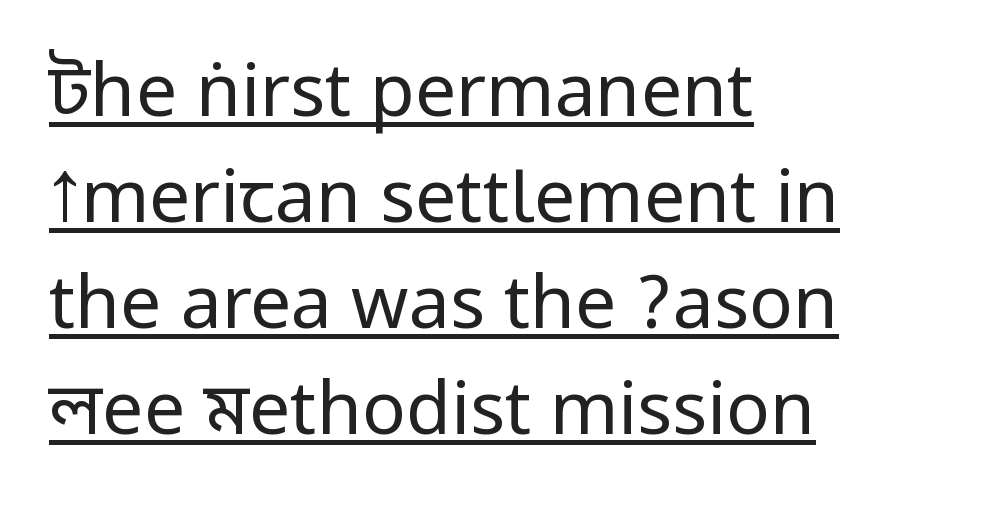
The image shows 73 px regular-weight, condensed sans-serif type, upright; set left-aligned, normal line spacing (1.45x), normal letter spacing, underlined; low stroke contrast.
